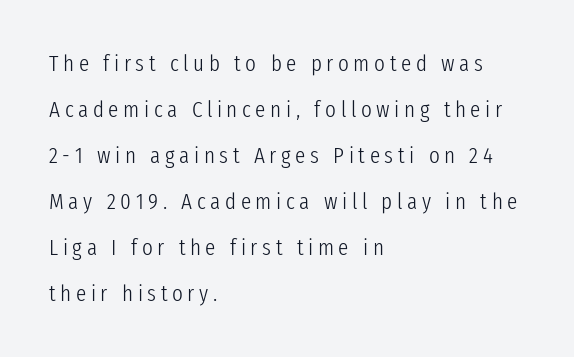
Q: Is the text bold? A: No.
Q: Is the text italic (slanted)? A: No, it is upright.
Q: Is the text underlined? A: No.
Q: How is the paragraph aligned? A: Left-aligned.
Q: Is the spacing between letters normal or unusually wide? A: Unusually wide.
Q: Is the spacing between lines tight, normal or loose? A: Loose.
